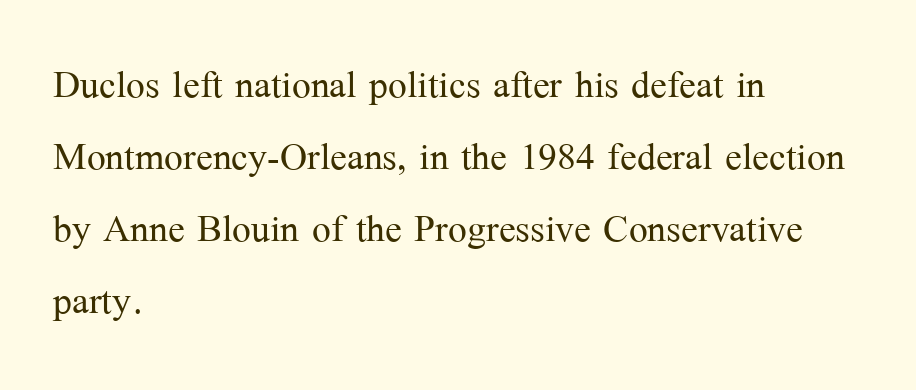
The image shows 50 px light serif type, upright; set left-aligned, normal line spacing (1.44x), normal letter spacing, not underlined; medium stroke contrast and a medium x-height.
